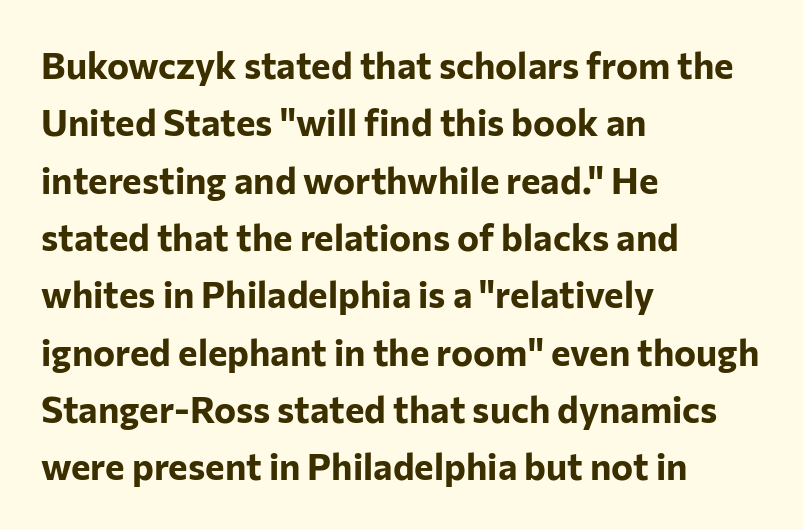
Q: Is the text bold? A: Yes.
Q: Is the text italic (slanted)? A: No, it is upright.
Q: Is the typeface a serif or a sans-serif typeface? A: Sans-serif.
Q: Is the text underlined? A: No.
Q: How is the paragraph aligned? A: Left-aligned.
Q: Is the spacing between letters normal or unusually wide? A: Normal.
Q: Is the spacing between lines tight, normal or loose? A: Normal.
Q: Width (condensed, normal, or wide)? A: Normal.
Q: Stroke contrast? A: Low.
Q: x-height? A: Medium.
Q: Monospaced? A: No.
